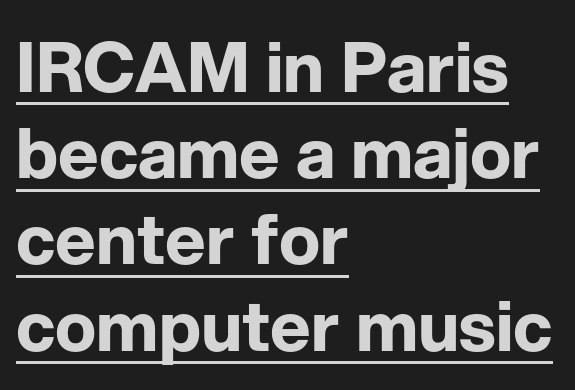
Q: Is the text bold? A: Yes.
Q: Is the text italic (slanted)? A: No, it is upright.
Q: Is the typeface a serif or a sans-serif typeface? A: Sans-serif.
Q: Is the text underlined? A: Yes.
Q: How is the paragraph aligned? A: Left-aligned.
Q: Is the spacing between letters normal or unusually wide? A: Normal.
Q: Is the spacing between lines tight, normal or loose? A: Normal.
Q: Width (condensed, normal, or wide)? A: Normal.
Q: Stroke contrast? A: Low.
Q: x-height? A: Medium.
Q: Monospaced? A: No.
